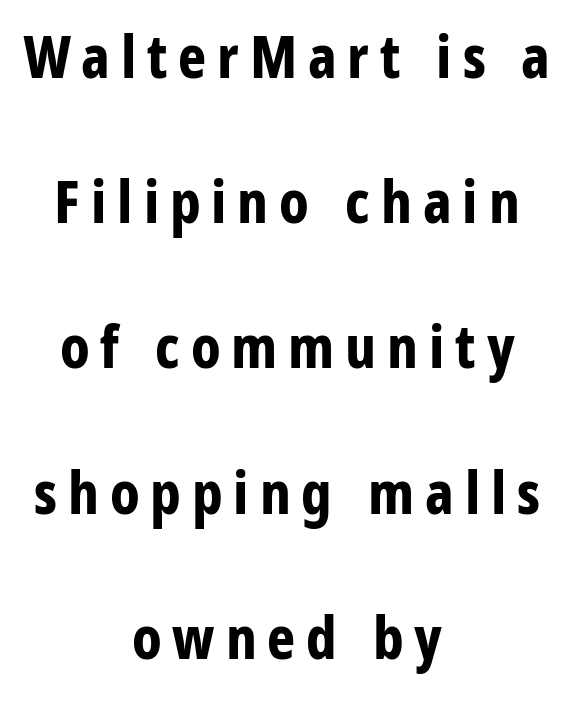
Character widths vary here, with narrow letters taking less room than wide ones. You can tell it's not italic because the verticals are truly vertical. Does the copy run flush right? No — it is centered line by line. The face used here has the dense, thick strokes of a bold. Vertically, the passage feels expansive, rows floating well apart.
